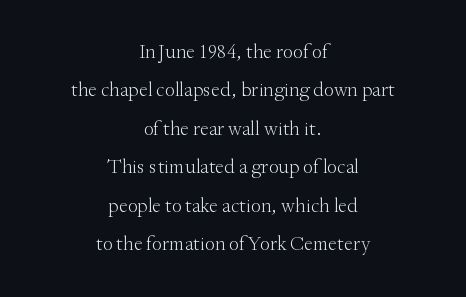
The characters are drawn with everyday or finer stroke widths. Tracking value appears to be zero — textbook default spacing. Descenders are the only things crossing below the line. The typography opts for an upright posture over an oblique one. The lines are quadded center. Successive baselines arrive slowly, with a big drop between each.
